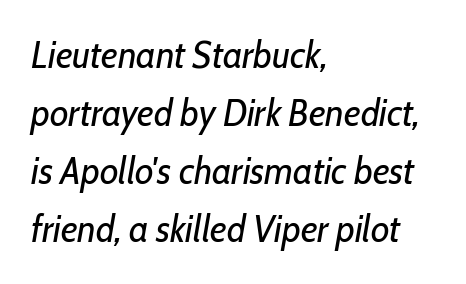
The image shows 38 px regular-weight, condensed type, italic (leaning right); set left-aligned, normal line spacing (1.53x), normal letter spacing, not underlined; low stroke contrast and a medium x-height.
